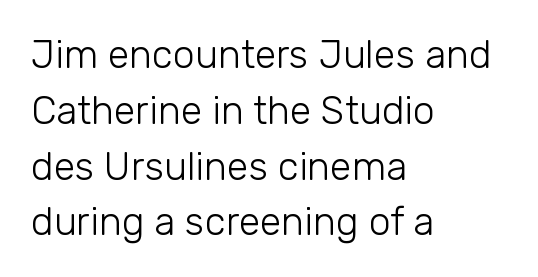
{"serif": "no", "italic": "no", "bold": "no", "weight": "light", "width": "normal", "stroke_contrast": "low", "x_height": "medium", "monospaced": "no", "underline": "no", "align": "left", "line_spacing": "normal", "line_spacing_ratio": 1.43, "letter_spacing": "normal", "letter_spacing_em": 0.0, "glyph_px": 39}
